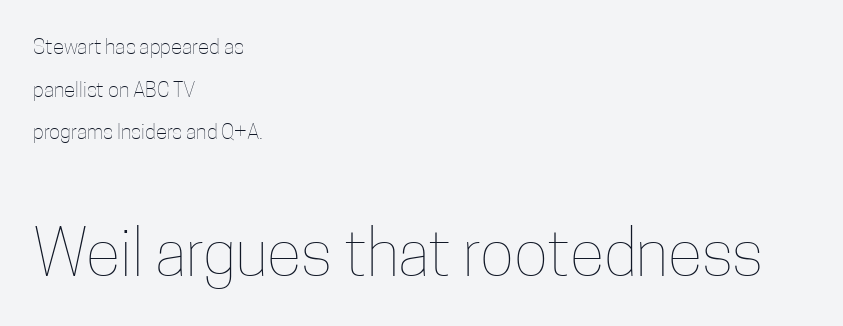
Q: Is the text bold? A: No.
Q: Is the text italic (slanted)? A: No, it is upright.
Q: Is the text underlined? A: No.
Q: How is the paragraph aligned? A: Left-aligned.
Q: Is the spacing between letters normal or unusually wide? A: Normal.
Q: Is the spacing between lines tight, normal or loose? A: Loose.
Q: Which block of text is set in a larger size, the first (top) or the second (bottom)? A: The second (bottom) one.
Q: Width (condensed, normal, or wide)? A: Condensed.
Q: Stroke contrast? A: Low.
Q: x-height? A: Medium.
Q: Monospaced? A: No.
